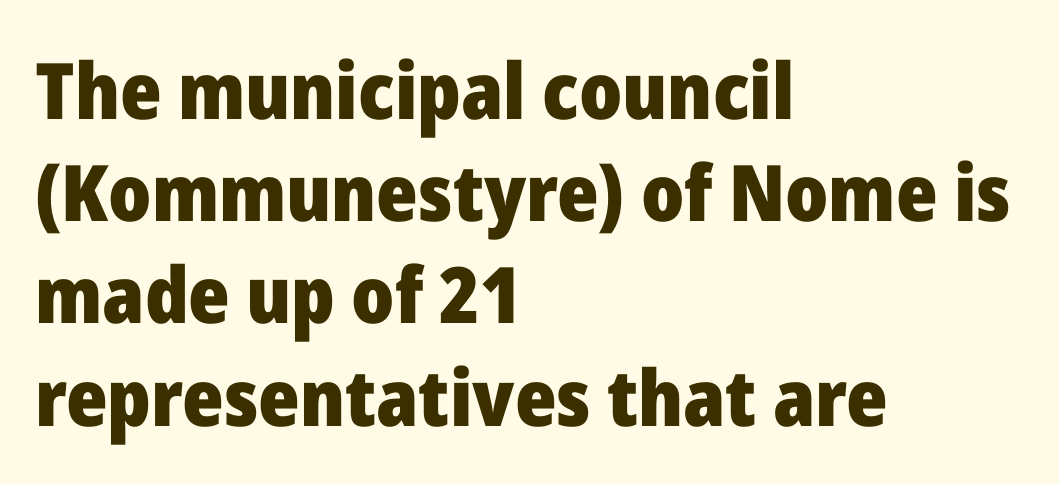
The image shows 78 px heavy sans-serif type, upright; set left-aligned, normal line spacing (1.31x), normal letter spacing, not underlined; low stroke contrast and a medium x-height.
